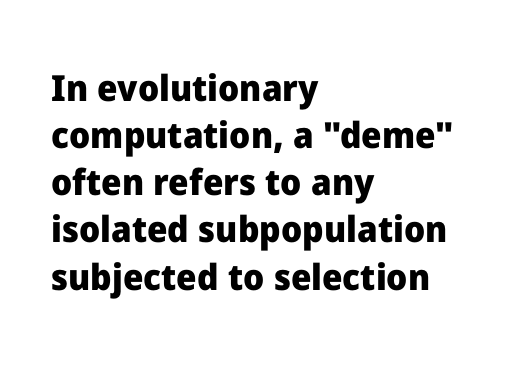
Q: Is the text bold? A: Yes.
Q: Is the text italic (slanted)? A: No, it is upright.
Q: Is the typeface a serif or a sans-serif typeface? A: Sans-serif.
Q: Is the text underlined? A: No.
Q: How is the paragraph aligned? A: Left-aligned.
Q: Is the spacing between letters normal or unusually wide? A: Normal.
Q: Is the spacing between lines tight, normal or loose? A: Normal.
Q: Width (condensed, normal, or wide)? A: Normal.
Q: Stroke contrast? A: Low.
Q: x-height? A: Medium.
Q: Monospaced? A: No.
